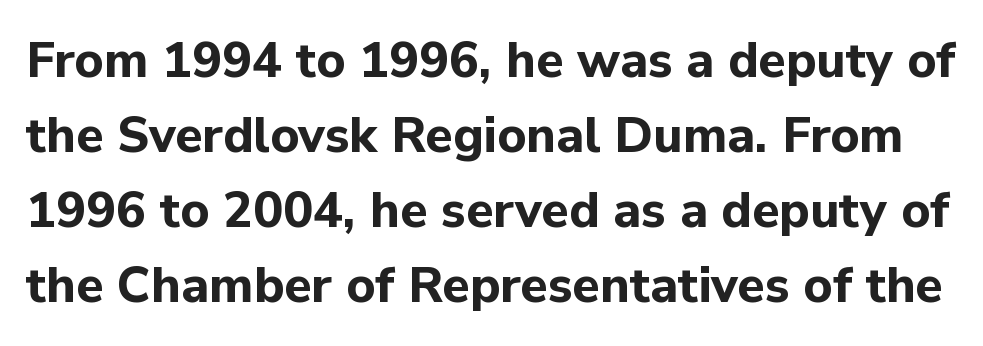
{"serif": "no", "italic": "no", "bold": "yes", "weight": "bold", "width": "normal", "stroke_contrast": "low", "x_height": "medium", "monospaced": "no", "underline": "no", "line_spacing": "normal", "line_spacing_ratio": 1.5, "letter_spacing": "normal", "letter_spacing_em": 0.0, "glyph_px": 50}
